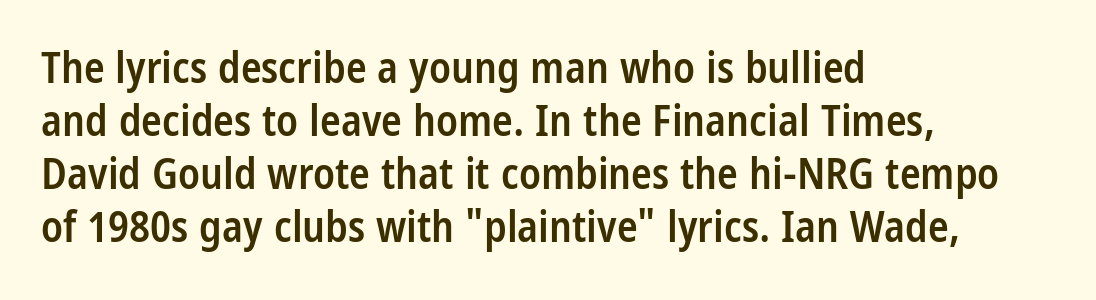
{"serif": "no", "italic": "no", "bold": "semi", "weight": "semibold", "width": "condensed", "stroke_contrast": "low", "x_height": "large", "monospaced": "no", "underline": "no", "align": "left", "line_spacing_ratio": 1.23, "letter_spacing": "normal", "letter_spacing_em": 0.0, "glyph_px": 43}
